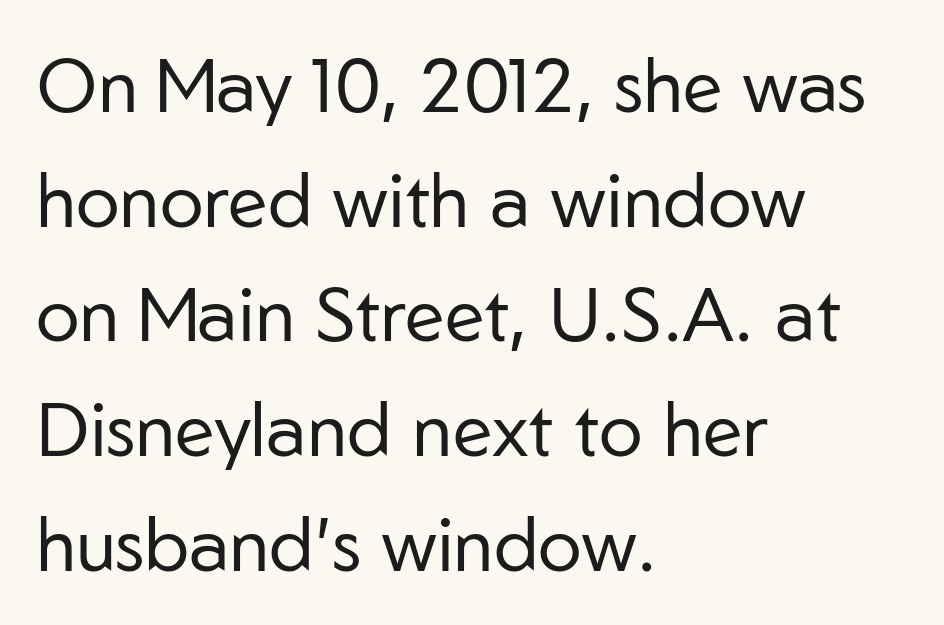
This sample uses plain, unmodified letter spacing. The lettering stays uniformly vertical, giving the passage a roman look. Here the designer chose a conventional face with non-uniform glyph widths. Underline: absent. The rendering shows plain stroke endings on the letterforms — a sans-serif design. Quick note: interline space is typical.
